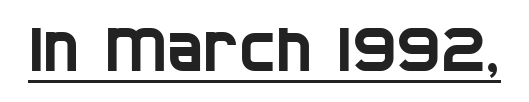
Q: Is the typeface a serif or a sans-serif typeface? A: Sans-serif.
Q: Is the text underlined? A: Yes.
Q: Is the spacing between letters normal or unusually wide? A: Normal.
Q: Width (condensed, normal, or wide)? A: Condensed.
Q: Stroke contrast? A: Low.
Q: x-height? A: Large.
Q: Monospaced? A: No.
